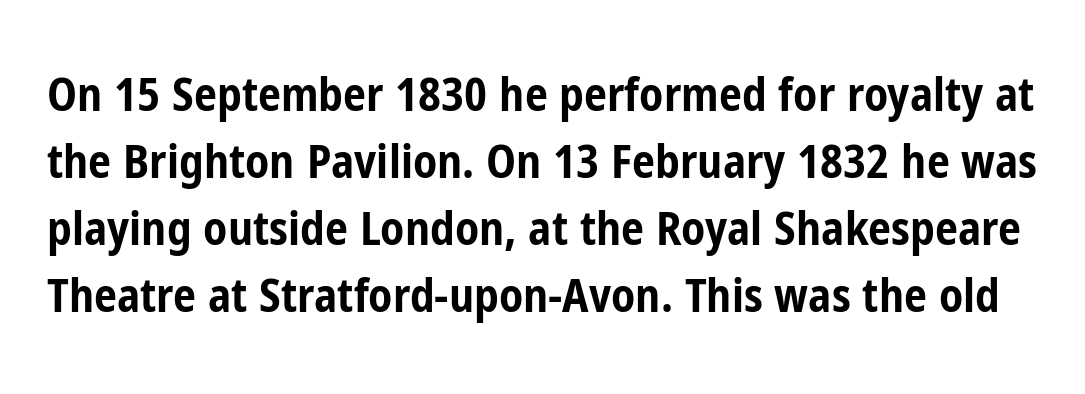
Q: Is the text bold? A: Yes.
Q: Is the text italic (slanted)? A: No, it is upright.
Q: Is the typeface a serif or a sans-serif typeface? A: Sans-serif.
Q: Is the text underlined? A: No.
Q: Is the spacing between letters normal or unusually wide? A: Normal.
Q: Is the spacing between lines tight, normal or loose? A: Normal.
Q: Width (condensed, normal, or wide)? A: Condensed.
Q: Stroke contrast? A: Low.
Q: x-height? A: Medium.
Q: Monospaced? A: No.
